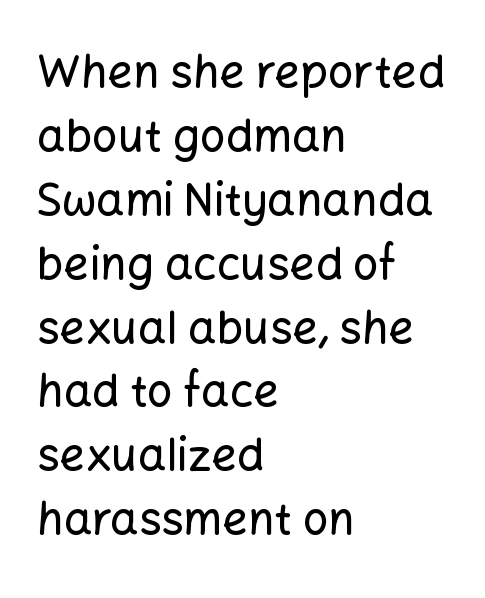
Upright lettering throughout. Character widths vary here, with narrow letters taking less room than wide ones. The lines sit at an ordinary, default distance from one another. Decoration check: the copy has no underline. The text was rendered using a sans face with plain stroke endings.
